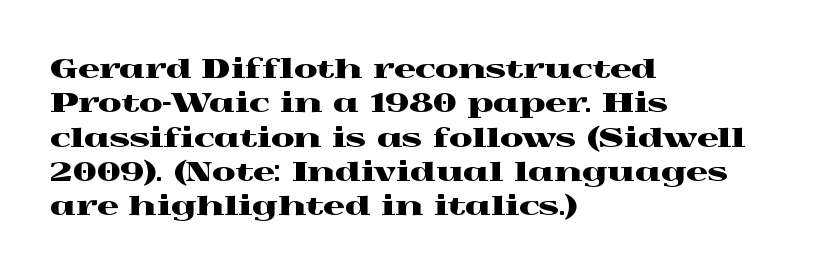
The image shows 27 px text type, upright; set left-aligned, normal line spacing (1.27x), normal letter spacing, not underlined.
